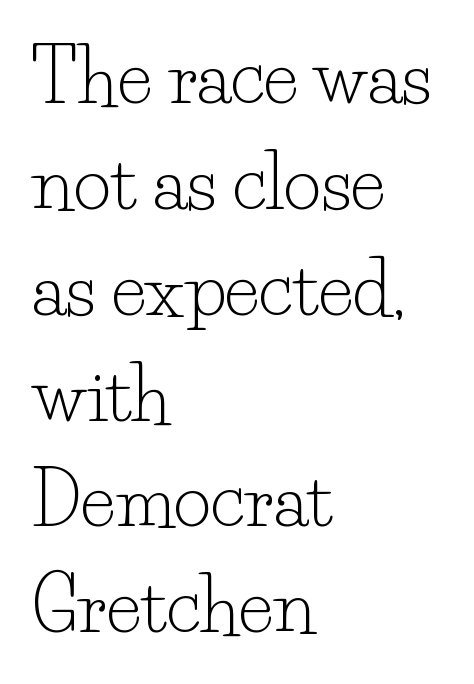
The rendering uses natural spacing where letterforms have individual widths. Characters remain perfectly vertical along every line. If you measured baseline to baseline, you'd find a middling distance. Left-aligned paragraph, ragged on the right.
